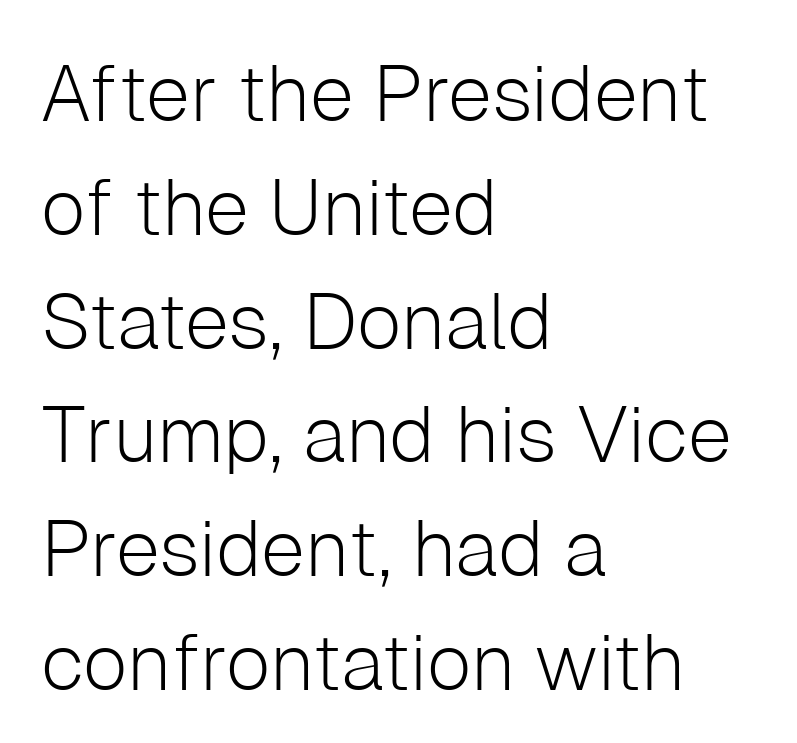
Q: Is the text bold? A: No.
Q: Is the text italic (slanted)? A: No, it is upright.
Q: Is the typeface a serif or a sans-serif typeface? A: Sans-serif.
Q: Is the text underlined? A: No.
Q: How is the paragraph aligned? A: Left-aligned.
Q: Is the spacing between letters normal or unusually wide? A: Normal.
Q: Is the spacing between lines tight, normal or loose? A: Normal.
Q: Width (condensed, normal, or wide)? A: Normal.
Q: Stroke contrast? A: Low.
Q: x-height? A: Medium.
Q: Monospaced? A: No.
